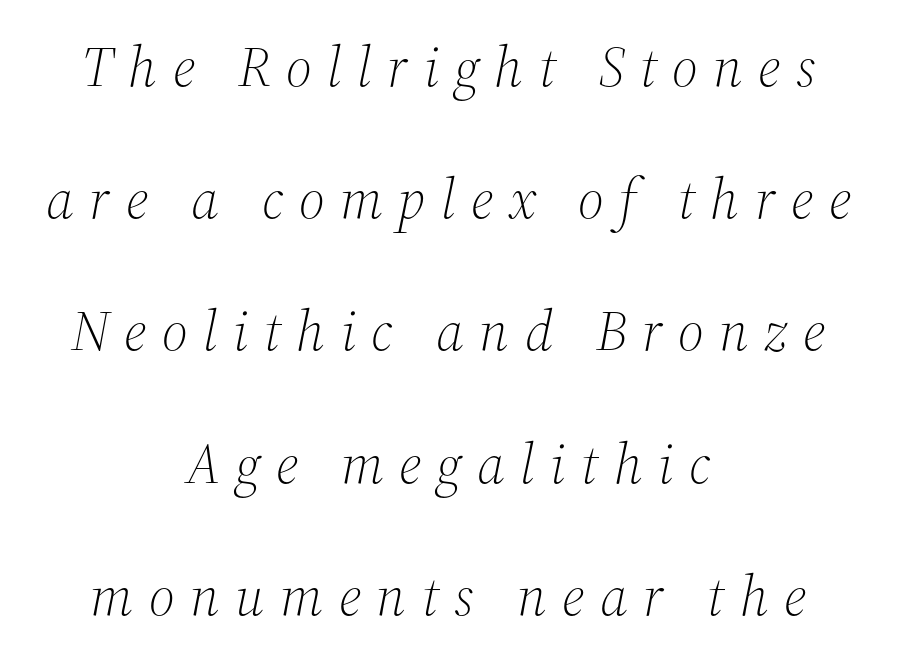
{"serif": "yes", "italic": "yes", "lean": "right", "slant_degrees": 12, "bold": "no", "weight": "light", "width": "normal", "stroke_contrast": "medium", "x_height": "medium", "monospaced": "no", "underline": "no", "align": "center", "line_spacing": "loose", "line_spacing_ratio": 2.32, "letter_spacing": "wide", "letter_spacing_em": 0.27, "glyph_px": 57}
